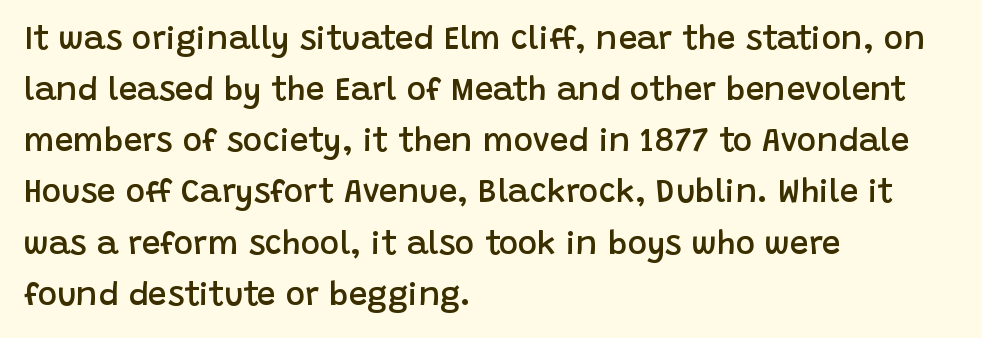
Q: Is the text bold? A: Semi-bold.
Q: Is the text italic (slanted)? A: No, it is upright.
Q: Is the typeface a serif or a sans-serif typeface? A: Sans-serif.
Q: Is the text underlined? A: No.
Q: How is the paragraph aligned? A: Left-aligned.
Q: Is the spacing between letters normal or unusually wide? A: Normal.
Q: Is the spacing between lines tight, normal or loose? A: Normal.
Q: Width (condensed, normal, or wide)? A: Normal.
Q: Stroke contrast? A: Low.
Q: x-height? A: Large.
Q: Monospaced? A: No.
